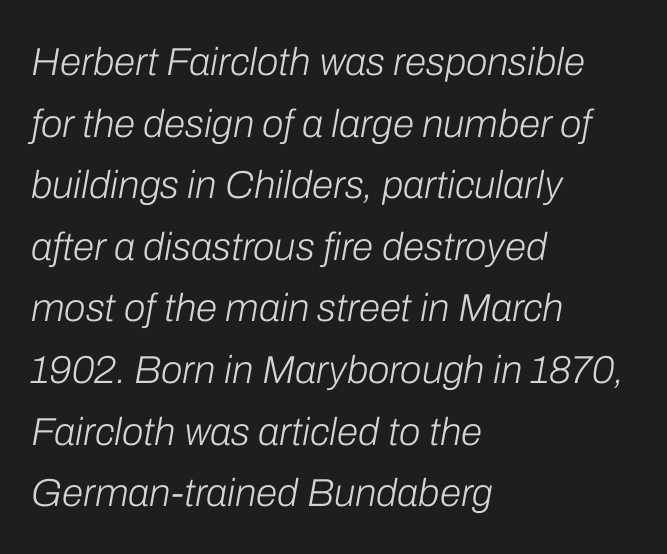
{"italic": "yes", "lean": "right", "slant_degrees": 10, "bold": "no", "weight": "light", "width": "normal", "stroke_contrast": "low", "x_height": "medium", "monospaced": "no", "underline": "no", "align": "left", "line_spacing": "normal", "line_spacing_ratio": 1.58, "letter_spacing": "normal", "letter_spacing_em": 0.0, "glyph_px": 39}
